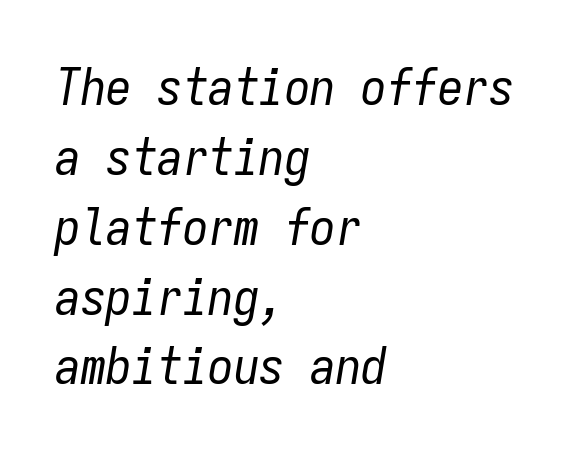
{"italic": "yes", "lean": "right", "slant_degrees": 9, "bold": "no", "weight": "regular", "width": "condensed", "stroke_contrast": "low", "x_height": "medium", "monospaced": "yes", "underline": "no", "align": "left", "line_spacing": "normal", "line_spacing_ratio": 1.37, "letter_spacing": "normal", "letter_spacing_em": 0.0, "glyph_px": 51}
